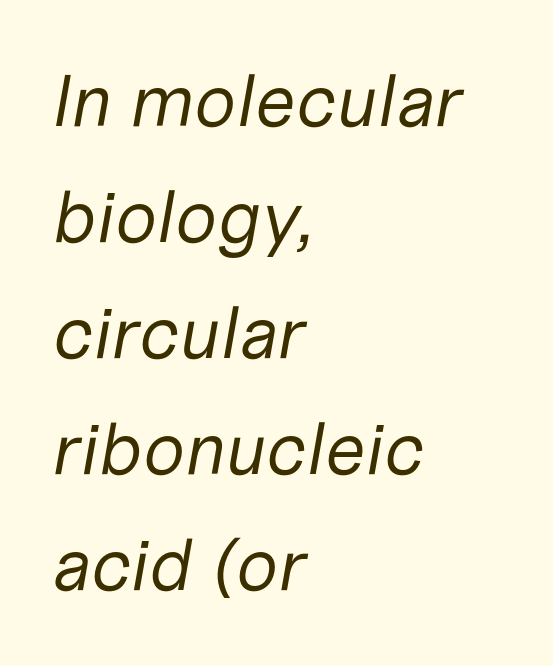
The image shows 73 px regular-weight type, italic (leaning right); set left-aligned, normal line spacing (1.59x), normal letter spacing, not underlined; low stroke contrast and a medium x-height.
